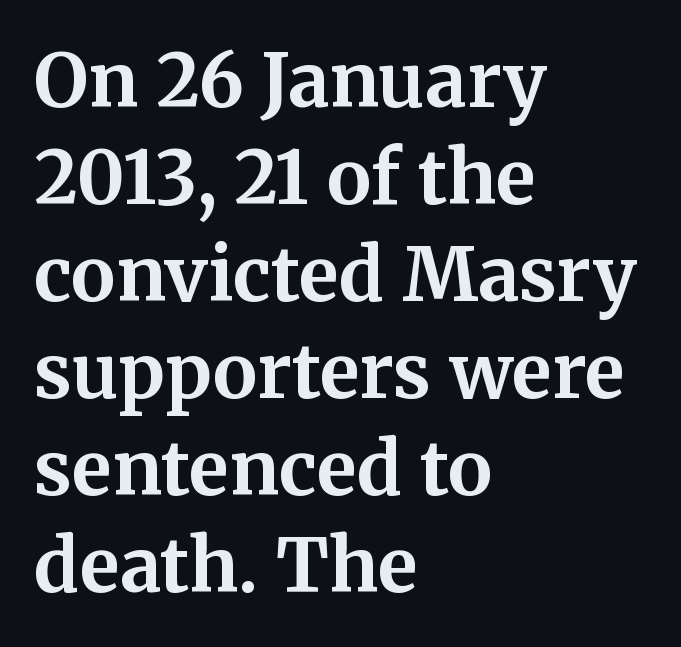
Looks like regular typesetting: each glyph gets only the width it needs. Does the lettering tilt? It doesn't — this is upright. Caption: multi-line text, flush left, ragged right. A clean baseline with only descenders dipping below it.
